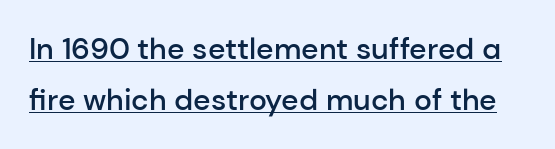
{"serif": "no", "italic": "no", "bold": "semi", "weight": "semibold", "width": "normal", "stroke_contrast": "low", "x_height": "medium", "monospaced": "no", "underline": "yes", "line_spacing": "normal", "line_spacing_ratio": 1.7, "letter_spacing": "normal", "letter_spacing_em": 0.0, "glyph_px": 30}
